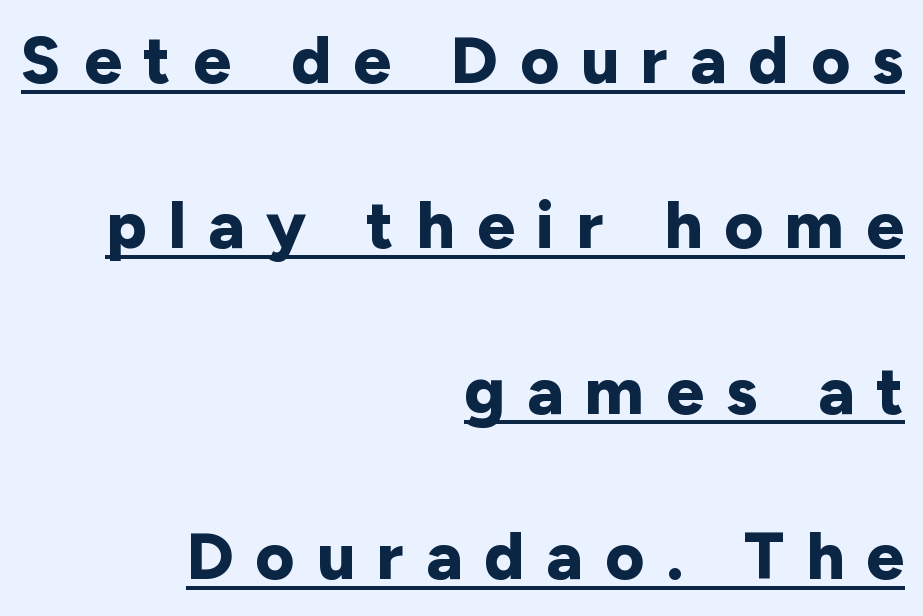
A typesetter would call this leading open, well beyond the default. There is plenty of visible air inserted between adjacent glyphs. Notice how the stems are strictly vertical — no italics here. Right-aligned paragraph, ragged on the left. A baseline rule has been typeset under these characters. Check where the strokes stop: nothing finishes them off — pure sans.
